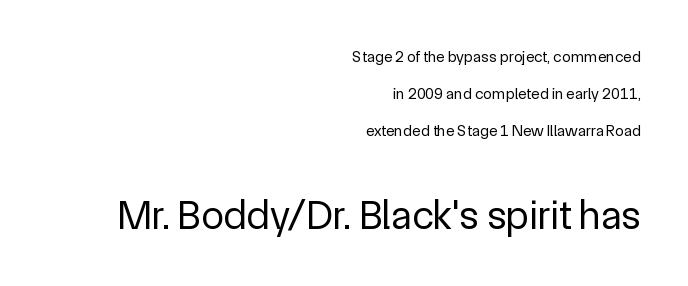
The image shows 41 px regular-weight sans-serif type, upright; set right-aligned, loose line spacing (2.31x), normal letter spacing, not underlined; the second (bottom) block is 2.56x larger; a medium x-height.
